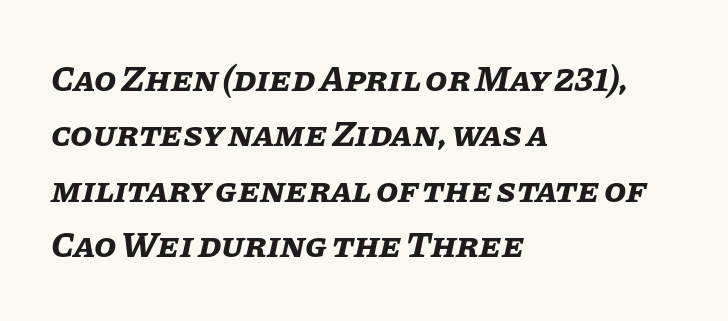
The gap between lines stays unmarked. Looks like regular typesetting: each glyph gets only the width it needs. Normally led — the rows are evenly, conventionally spaced. Observe the ordinary spacing: letters are neighbours, not strangers. The lines in this sample share a left origin and differ only in where they stop. I'd describe the lettering as bold — thick and assertive.
